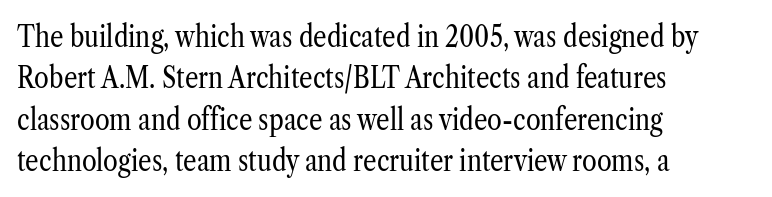
The image shows 30 px regular-weight, condensed serif type, upright; set left-aligned, normal line spacing (1.38x), normal letter spacing, not underlined; low stroke contrast and a medium x-height.
